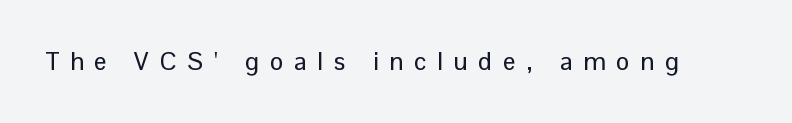
{"italic": "no", "underline": "no", "letter_spacing": "wide", "letter_spacing_em": 0.44, "glyph_px": 25}
